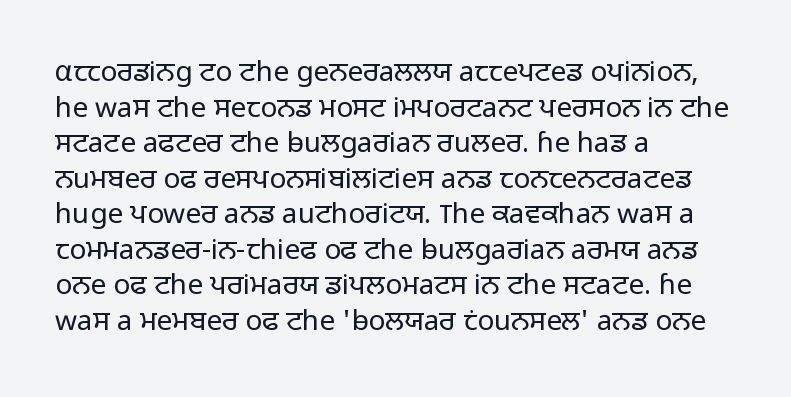
{"serif": "no", "italic": "no", "bold": "no", "weight": "light", "width": "normal", "stroke_contrast": "low", "x_height": "medium", "monospaced": "no", "underline": "no", "align": "left", "line_spacing": "normal", "line_spacing_ratio": 1.27, "letter_spacing": "normal", "letter_spacing_em": 0.0, "glyph_px": 28}
